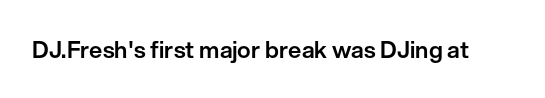
{"italic": "no", "underline": "no", "letter_spacing": "normal", "letter_spacing_em": 0.0, "glyph_px": 23}
